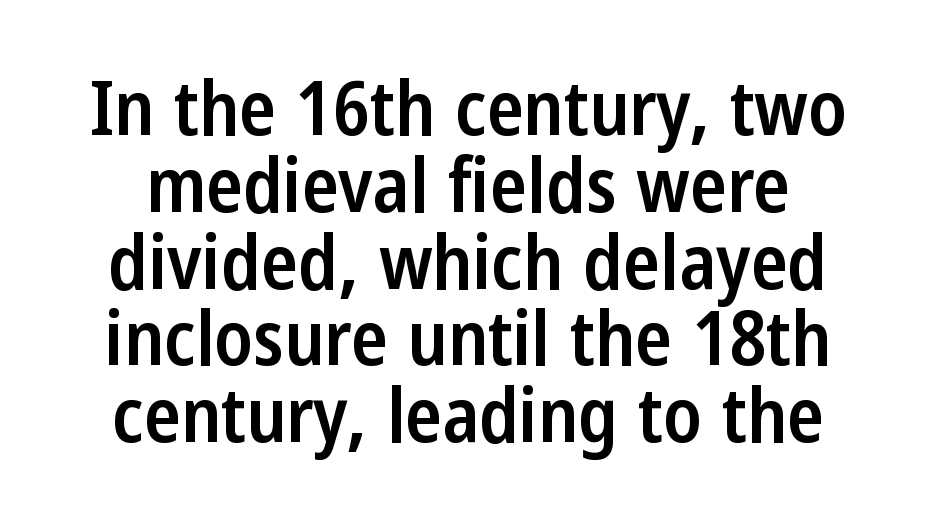
{"serif": "no", "italic": "no", "bold": "semi", "weight": "semibold", "width": "condensed", "stroke_contrast": "low", "x_height": "medium", "monospaced": "no", "underline": "no", "line_spacing": "tight", "line_spacing_ratio": 1.01, "letter_spacing": "normal", "letter_spacing_em": 0.0, "glyph_px": 76}
